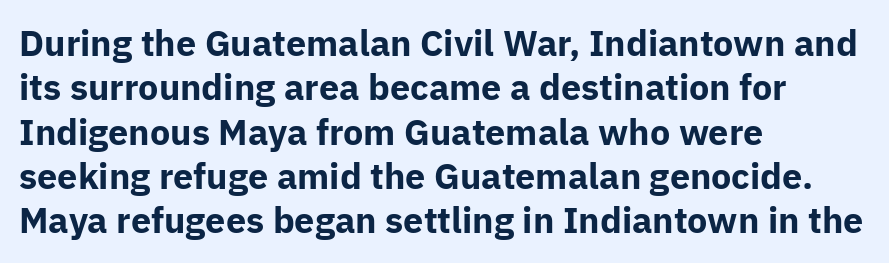
Q: Is the text bold? A: Yes.
Q: Is the text italic (slanted)? A: No, it is upright.
Q: Is the typeface a serif or a sans-serif typeface? A: Sans-serif.
Q: Is the text underlined? A: No.
Q: How is the paragraph aligned? A: Left-aligned.
Q: Is the spacing between letters normal or unusually wide? A: Normal.
Q: Width (condensed, normal, or wide)? A: Normal.
Q: Stroke contrast? A: Low.
Q: x-height? A: Medium.
Q: Monospaced? A: No.
